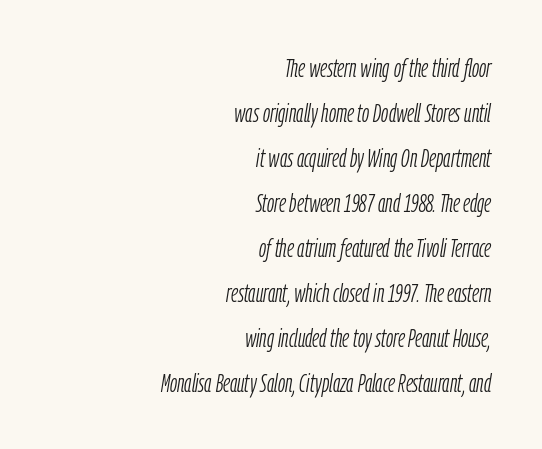
The image shows 26 px text type, italic (leaning right); set right-aligned, line spacing 1.73x, normal letter spacing, not underlined.
